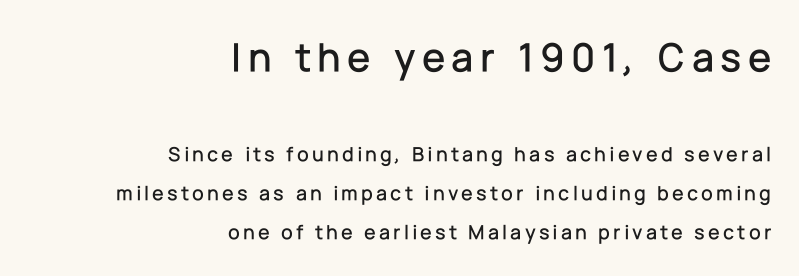
The image shows 42 px sans-serif type, upright; set right-aligned, line spacing 1.85x, not underlined; the first (top) block is 2.0x larger; low stroke contrast and a medium x-height.
